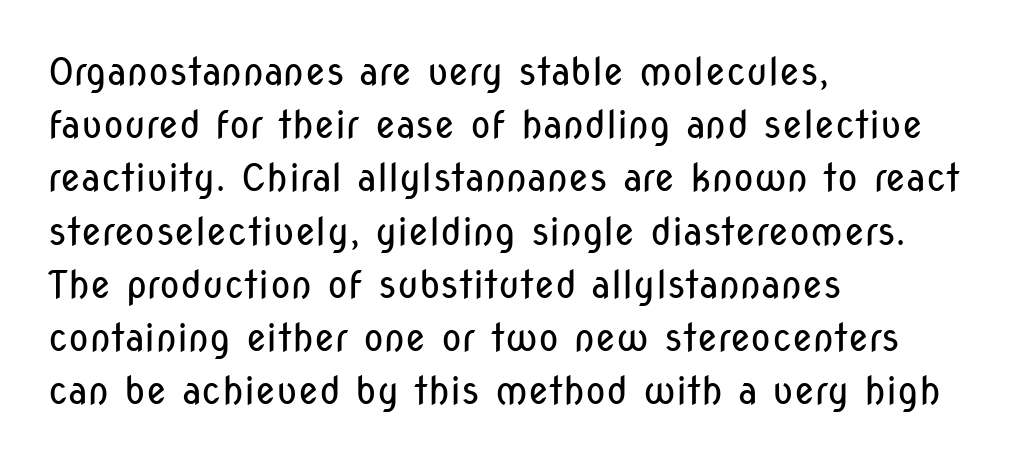
{"serif": "no", "italic": "no", "bold": "no", "weight": "regular", "width": "condensed", "stroke_contrast": "low", "x_height": "medium", "monospaced": "no", "underline": "no", "align": "left", "line_spacing": "normal", "line_spacing_ratio": 1.4, "letter_spacing": "normal", "letter_spacing_em": 0.0, "glyph_px": 38}
